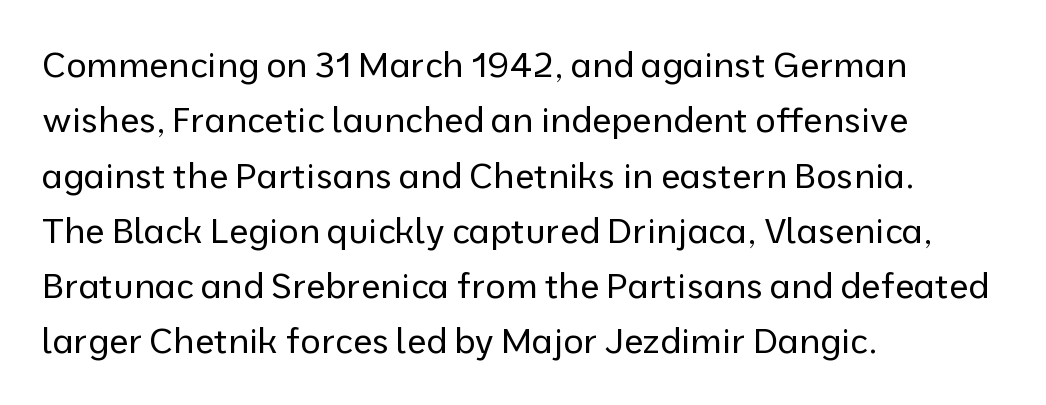
The image shows 35 px regular-weight sans-serif type, upright; set left-aligned, normal line spacing (1.58x), normal letter spacing, not underlined; low stroke contrast and a medium x-height.
